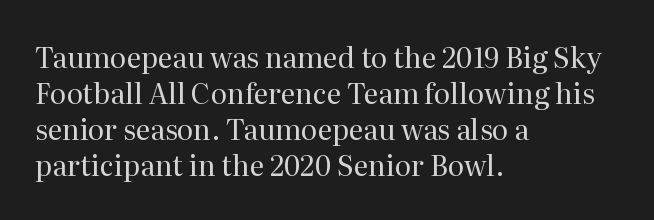
The image shows 28 px regular-weight serif type, upright; set left-aligned, normal line spacing (1.28x), normal letter spacing, not underlined; medium stroke contrast and a medium x-height.
